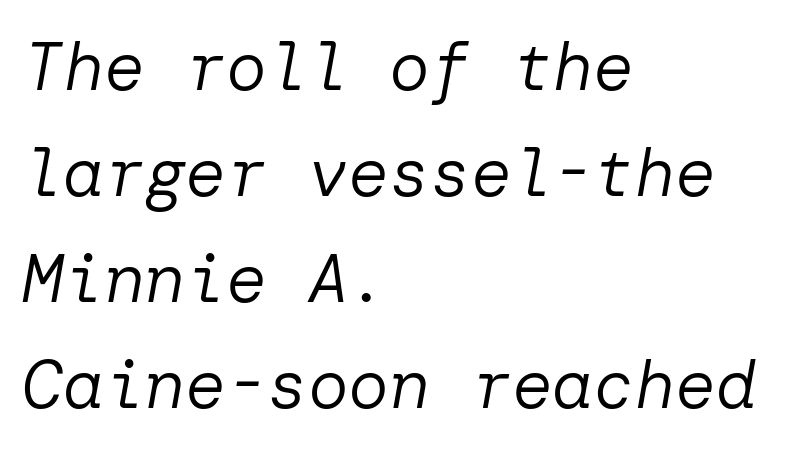
{"italic": "yes", "lean": "right", "slant_degrees": 10, "bold": "no", "weight": "regular", "width": "normal", "stroke_contrast": "low", "x_height": "medium", "underline": "no", "align": "left", "line_spacing": "normal", "line_spacing_ratio": 1.56, "letter_spacing": "normal", "letter_spacing_em": 0.0, "glyph_px": 68}
